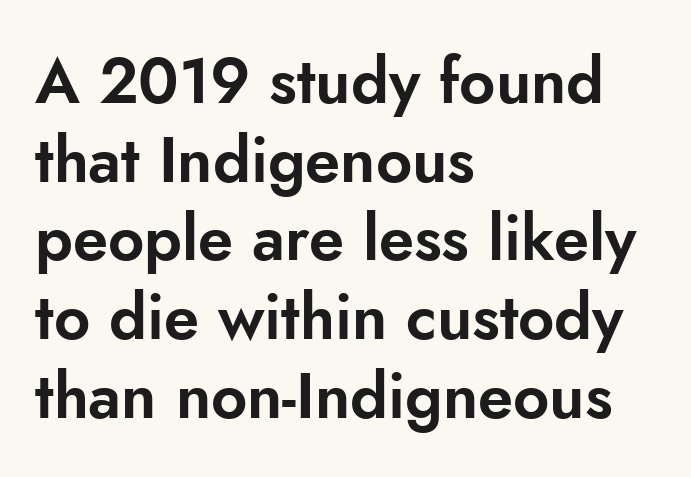
Characters remain perfectly vertical along every line. These lines are set flush left with a ragged right edge. Think of a printed novel: that variable character pitch is what you see here. The gaps between neighbouring characters are ordinary and unremarkable. The glyphs in this specimen are sans serif. Bare-footed words on every line.
